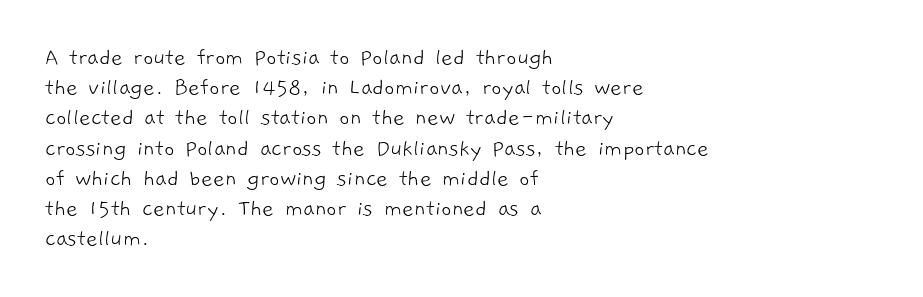
The image shows 25 px text type; set left-aligned, line spacing 1.21x, normal letter spacing, not underlined.
